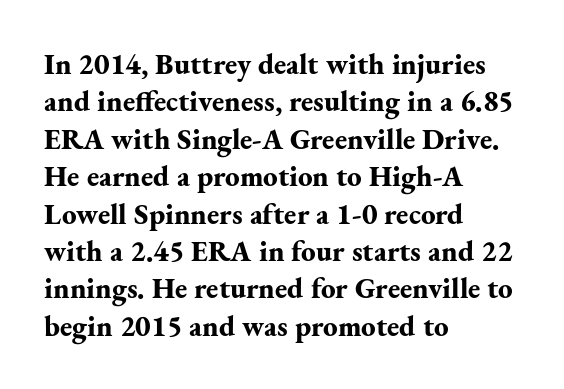
Each letter keeps its own natural width here, so spacing adapts to shape. The strip under each line holds only bare page. Each line starts at the same left margin while the right side varies. The characters display serif detailing at their extremities. A typesetter would call this zero additional tracking.
